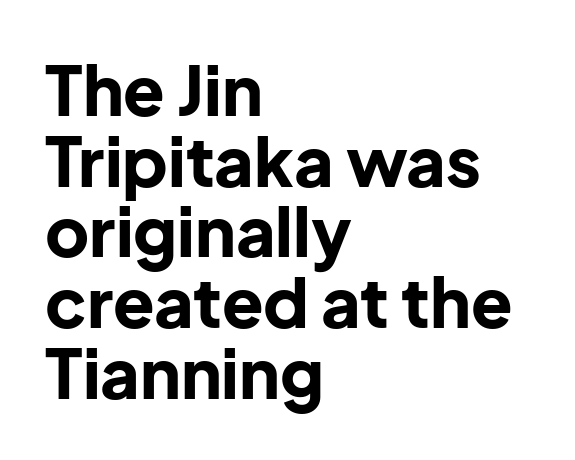
The image shows 68 px bold sans-serif type, upright; set left-aligned, tight line spacing (1.04x), normal letter spacing, not underlined; low stroke contrast and a medium x-height.
